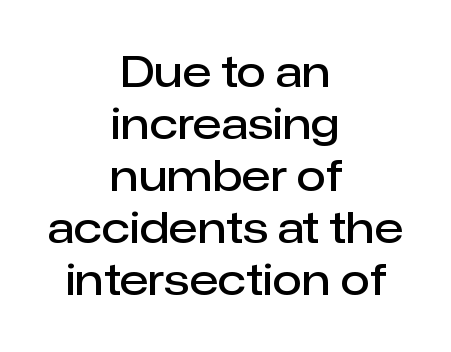
Each row of text sits above clean, open space. In CSS terms this would be text-align: center. Firm but not heavy-handed strokes: this text is semibold. The lettering holds an erect, upright posture throughout. Observe the absence of serifs on each vertical stroke in this sample.
